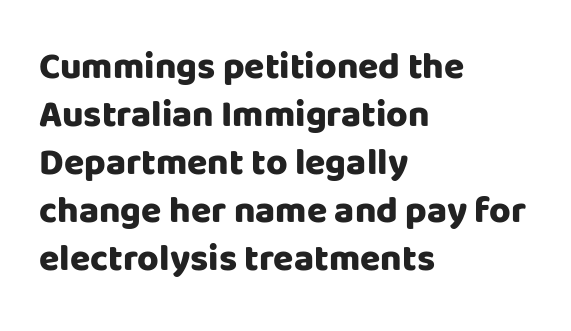
Grotesque or geometric, the face here clearly has no serifs. Rule under the text: the space is simply empty. Honestly, the letter spacing is just normal — you wouldn't notice it. The passage shown is emphatically bold. Varying glyph widths throughout — classic text-font behaviour. Italic? Not at all — the glyphs are vertical.
